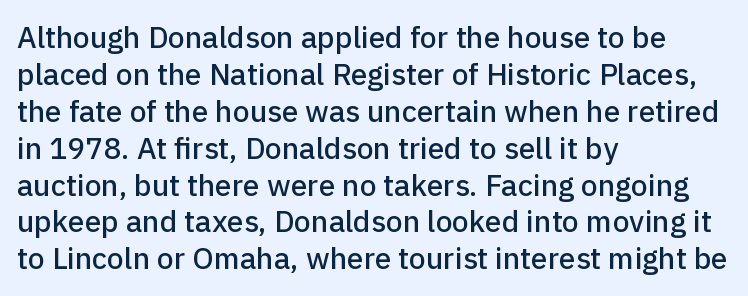
The image shows 30 px sans-serif type, upright; set left-aligned, line spacing 1.23x, normal letter spacing, not underlined; low stroke contrast and a medium x-height.
